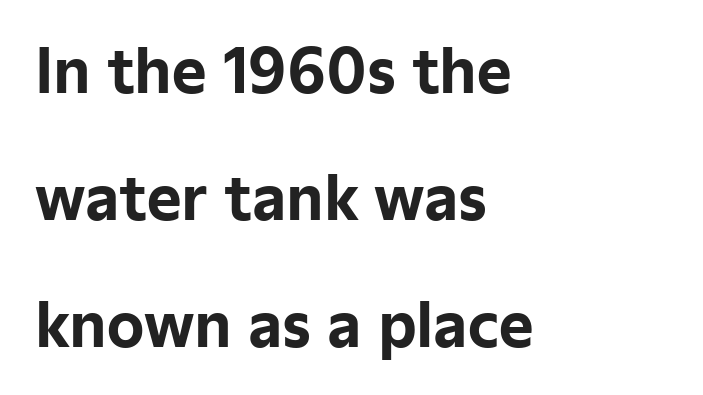
A typesetter would mark this as roman, not italic. The passage shown is typed in a proportional face where columns would drift. Every letter is thick-stroked: bold, no question. The space beneath each line is pristine and unruled. Stroke terminals: plain, sans-serif. Casual observation: everything's shoved over to the left.
